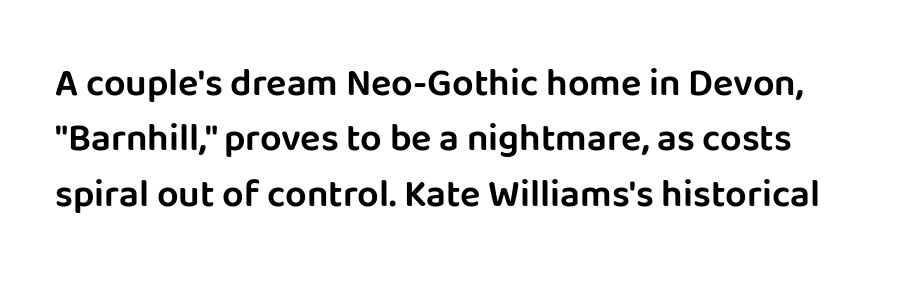
{"serif": "no", "italic": "no", "width": "normal", "stroke_contrast": "low", "x_height": "large", "monospaced": "no", "underline": "no", "line_spacing": "normal", "line_spacing_ratio": 1.46, "letter_spacing": "normal", "letter_spacing_em": 0.0, "glyph_px": 38}
